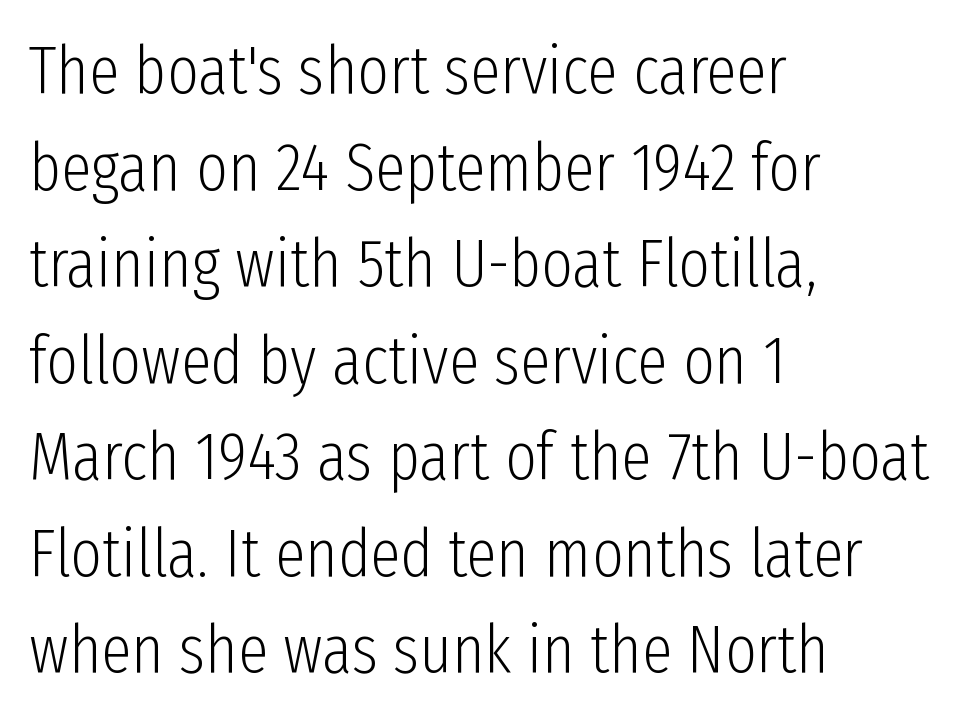
The image shows 68 px light, condensed sans-serif type, upright; set left-aligned, normal line spacing (1.42x), normal letter spacing, not underlined; low stroke contrast and a medium x-height.
